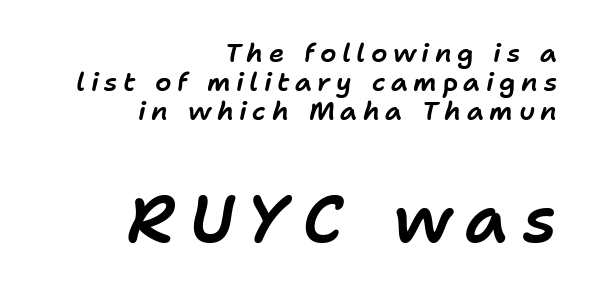
Q: Is the text italic (slanted)? A: Yes, it leans right by about 11 degrees.
Q: Is the text underlined? A: No.
Q: How is the paragraph aligned? A: Right-aligned.
Q: Is the spacing between letters normal or unusually wide? A: Unusually wide.
Q: Is the spacing between lines tight, normal or loose? A: Tight.
Q: Which block of text is set in a larger size, the first (top) or the second (bottom)? A: The second (bottom) one.
Q: Width (condensed, normal, or wide)? A: Normal.
Q: Stroke contrast? A: Low.
Q: x-height? A: Medium.
Q: Monospaced? A: No.
